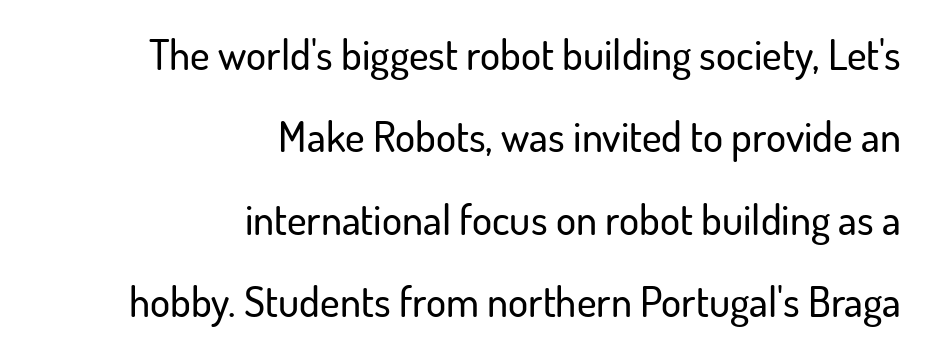
Each letter keeps its own natural width here, so spacing adapts to shape. Letter spacing: default. Classification — sans serif. Whoever set this chose breathing room over compactness in the vertical rhythm. A student would call this right alignment; a typographer would say flush right, rag left. Anything drawn beneath the words? Only blank space.
